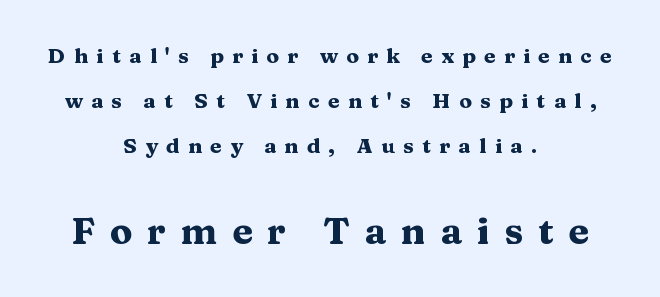
Think of a printed novel: that variable character pitch is what you see here. These two chunks differ in scale, with the bottom chunk taking the larger measure. The letters carry serifs — small finishing strokes at the ends of their stems. Strokes here are thick enough to call this a true bold.
